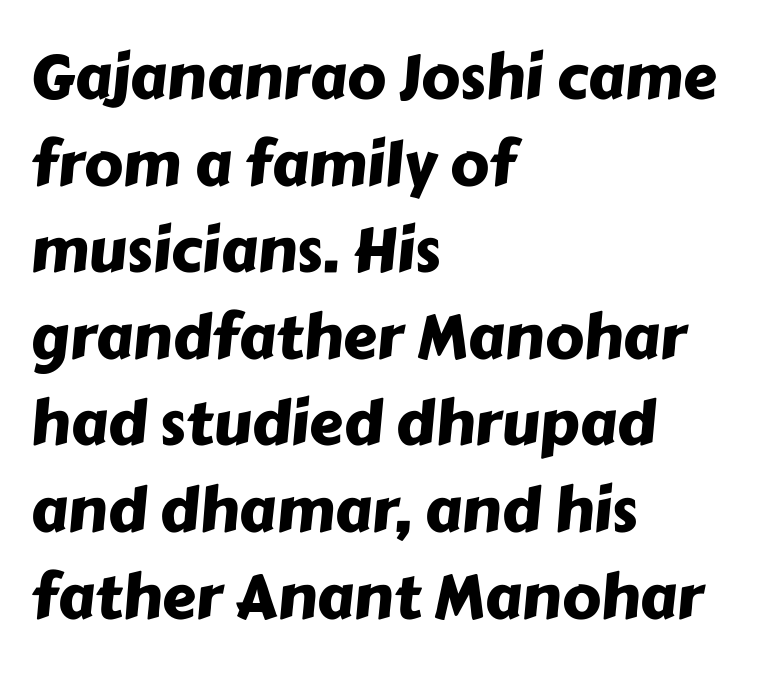
Q: Is the typeface a serif or a sans-serif typeface? A: Sans-serif.
Q: Is the text underlined? A: No.
Q: How is the paragraph aligned? A: Left-aligned.
Q: Is the spacing between letters normal or unusually wide? A: Normal.
Q: Is the spacing between lines tight, normal or loose? A: Normal.
Q: Width (condensed, normal, or wide)? A: Normal.
Q: Stroke contrast? A: Low.
Q: x-height? A: Medium.
Q: Monospaced? A: No.
